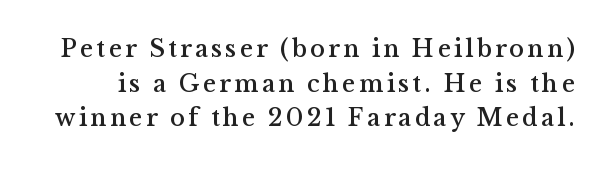
The image shows 25 px text type, upright; set normal line spacing (1.39x), not underlined.
